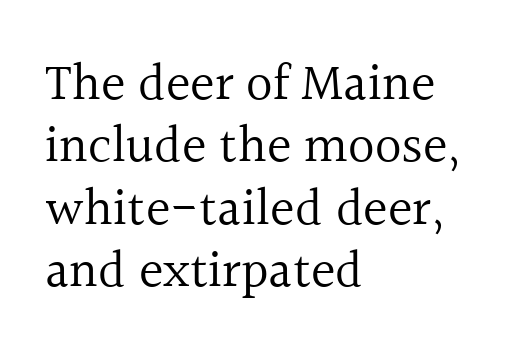
{"serif": "yes", "italic": "no", "bold": "no", "weight": "regular", "width": "normal", "x_height": "medium", "monospaced": "no", "underline": "no", "align": "left", "line_spacing_ratio": 1.2, "letter_spacing": "normal", "letter_spacing_em": 0.0, "glyph_px": 52}
